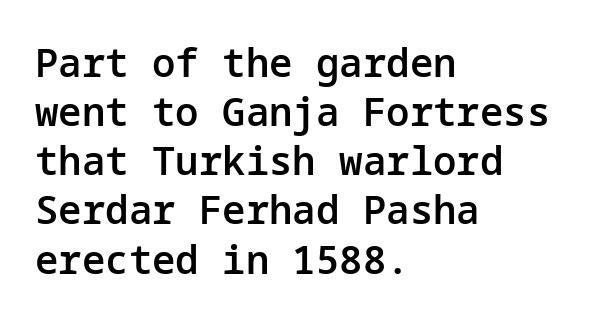
Q: Is the text bold? A: Semi-bold.
Q: Is the text italic (slanted)? A: No, it is upright.
Q: Is the typeface a serif or a sans-serif typeface? A: Sans-serif.
Q: Is the text underlined? A: No.
Q: How is the paragraph aligned? A: Left-aligned.
Q: Is the spacing between letters normal or unusually wide? A: Normal.
Q: Is the spacing between lines tight, normal or loose? A: Normal.
Q: Width (condensed, normal, or wide)? A: Normal.
Q: Stroke contrast? A: Low.
Q: x-height? A: Medium.
